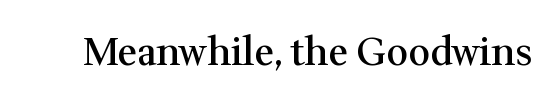
Q: Is the text bold? A: Semi-bold.
Q: Is the text italic (slanted)? A: No, it is upright.
Q: Is the typeface a serif or a sans-serif typeface? A: Serif.
Q: Is the text underlined? A: No.
Q: Is the spacing between letters normal or unusually wide? A: Normal.
Q: Width (condensed, normal, or wide)? A: Normal.
Q: Stroke contrast? A: Medium.
Q: x-height? A: Medium.
Q: Monospaced? A: No.
